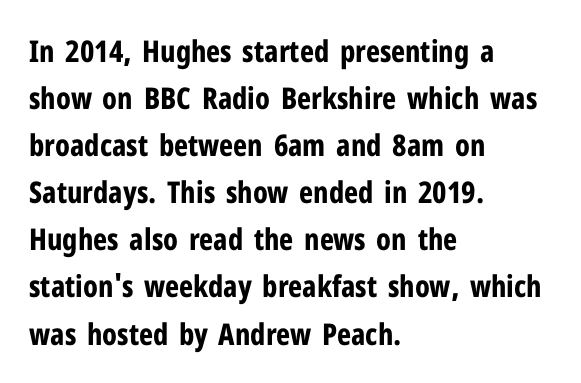
The image shows 30 px bold, condensed sans-serif type, upright; set left-aligned, normal line spacing (1.57x), normal letter spacing, not underlined; low stroke contrast and a medium x-height.
